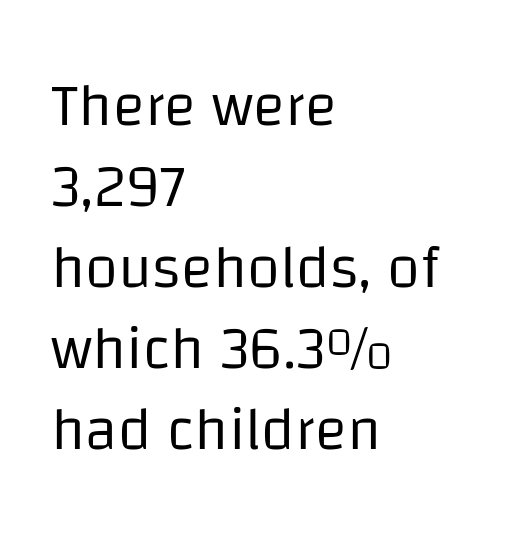
The image shows 60 px regular-weight sans-serif type, upright; set left-aligned, normal line spacing (1.35x), normal letter spacing, not underlined; low stroke contrast and a large x-height.
